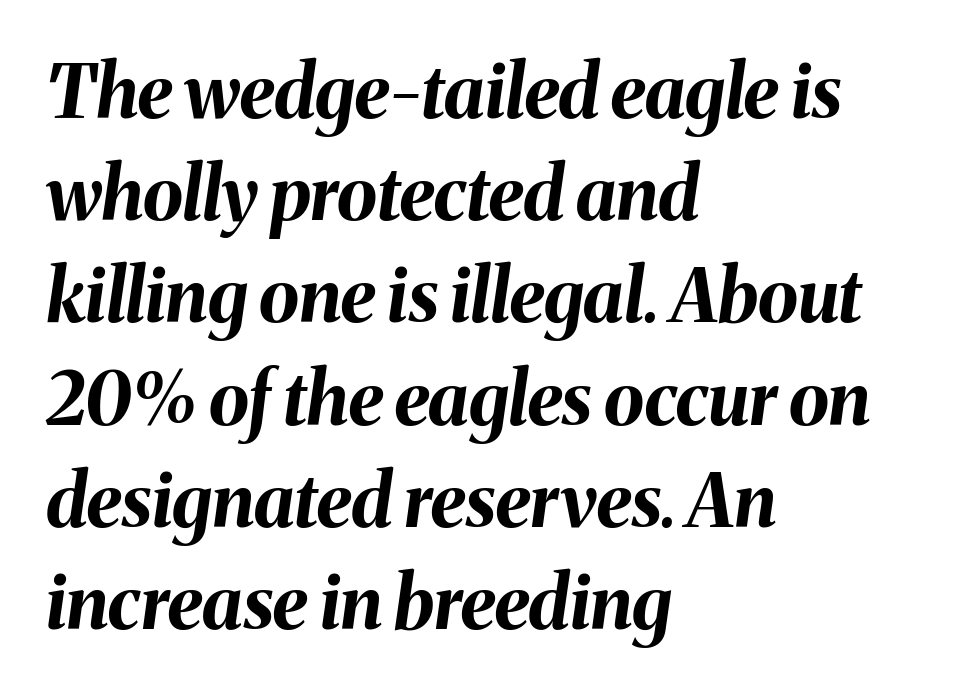
A typesetter would call this proportional, since set widths differ per character. Line spacing here is normal. Letters rest on an invisible, unmarked baseline. Characters follow at the spacing the type designer built in. An italicized treatment has been applied to the whole sample. Line beginnings align vertically; line endings do not.
